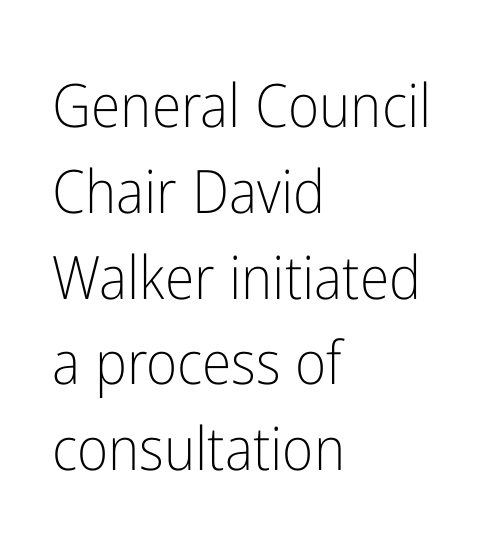
{"serif": "no", "italic": "no", "bold": "no", "weight": "light", "width": "condensed", "stroke_contrast": "low", "x_height": "medium", "monospaced": "no", "underline": "no", "align": "left", "line_spacing": "normal", "line_spacing_ratio": 1.43, "letter_spacing": "normal", "letter_spacing_em": 0.0, "glyph_px": 60}
